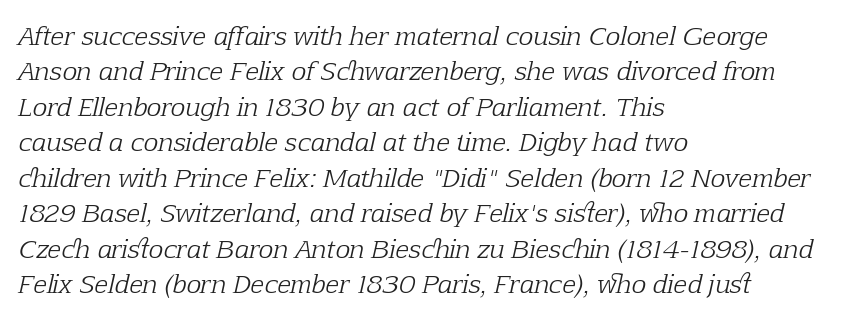
Q: Is the text bold? A: No.
Q: Is the text italic (slanted)? A: Yes, it leans right by about 12 degrees.
Q: Is the text underlined? A: No.
Q: How is the paragraph aligned? A: Left-aligned.
Q: Is the spacing between letters normal or unusually wide? A: Normal.
Q: Is the spacing between lines tight, normal or loose? A: Normal.
